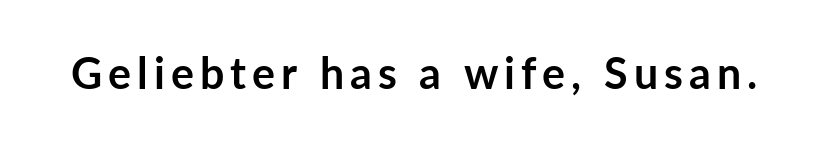
Q: Is the text bold? A: Yes.
Q: Is the text italic (slanted)? A: No, it is upright.
Q: Is the typeface a serif or a sans-serif typeface? A: Sans-serif.
Q: Is the text underlined? A: No.
Q: Width (condensed, normal, or wide)? A: Normal.
Q: Stroke contrast? A: Low.
Q: x-height? A: Medium.
Q: Monospaced? A: No.
